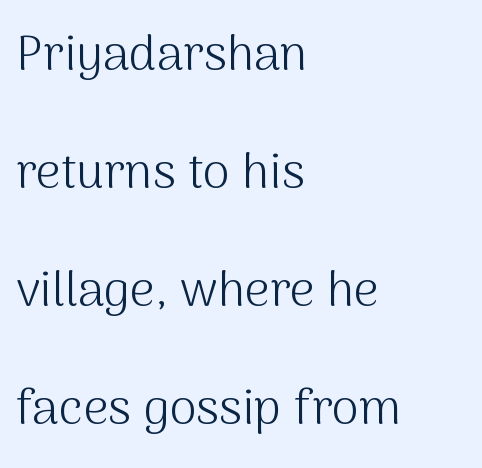
Q: Is the text bold? A: No.
Q: Is the text italic (slanted)? A: No, it is upright.
Q: Is the typeface a serif or a sans-serif typeface? A: Sans-serif.
Q: Is the text underlined? A: No.
Q: How is the paragraph aligned? A: Left-aligned.
Q: Is the spacing between letters normal or unusually wide? A: Normal.
Q: Is the spacing between lines tight, normal or loose? A: Loose.
Q: Width (condensed, normal, or wide)? A: Normal.
Q: Stroke contrast? A: Medium.
Q: x-height? A: Medium.
Q: Monospaced? A: No.
